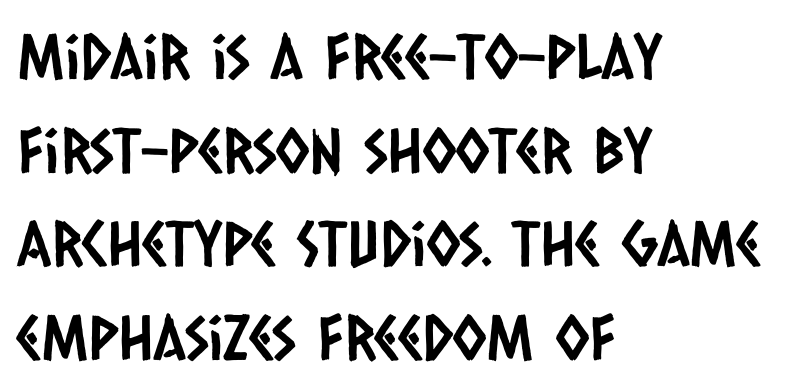
The image shows 62 px condensed sans-serif type; set left-aligned, normal line spacing (1.51x), normal letter spacing, not underlined; low stroke contrast and a large x-height.
